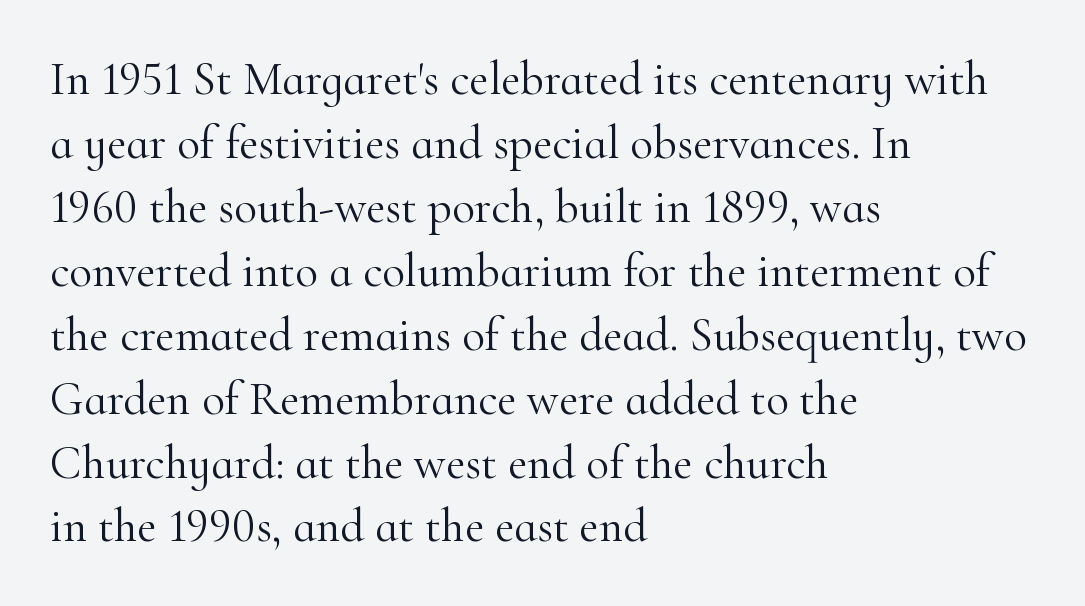
The letters sit at their default tracking, neither squeezed nor spread. The line-height multiplier appears to be the usual default. Letters rest on an invisible, unmarked baseline. The font's upright variant was chosen for this text. The text block is weighted toward the left margin, trailing off unevenly rightward. Typographically, this falls in the serif category.
